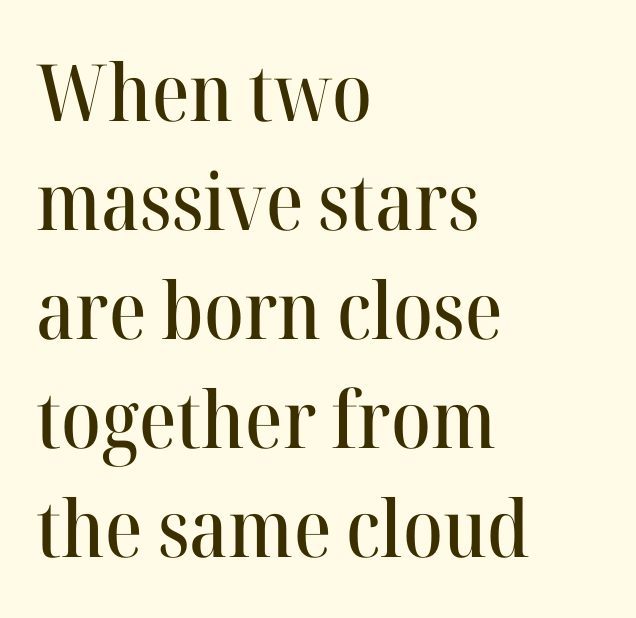
Q: Is the text italic (slanted)? A: No, it is upright.
Q: Is the typeface a serif or a sans-serif typeface? A: Serif.
Q: Is the text underlined? A: No.
Q: How is the paragraph aligned? A: Left-aligned.
Q: Is the spacing between letters normal or unusually wide? A: Normal.
Q: Is the spacing between lines tight, normal or loose? A: Normal.
Q: Width (condensed, normal, or wide)? A: Normal.
Q: Stroke contrast? A: High.
Q: x-height? A: Medium.
Q: Monospaced? A: No.
